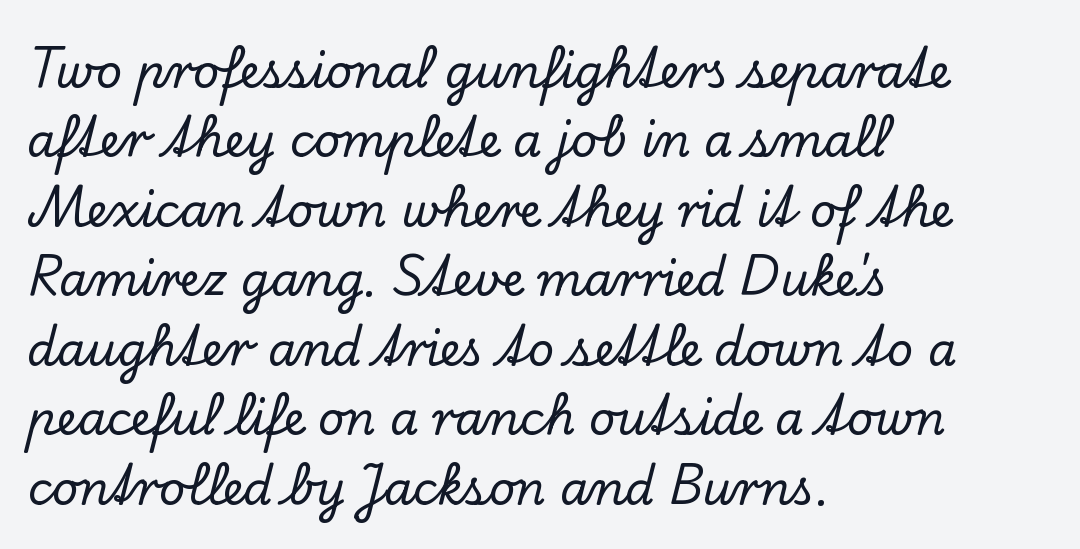
The image shows 46 px serif type; set left-aligned, normal line spacing (1.51x), normal letter spacing, not underlined; low stroke contrast and a small x-height.
